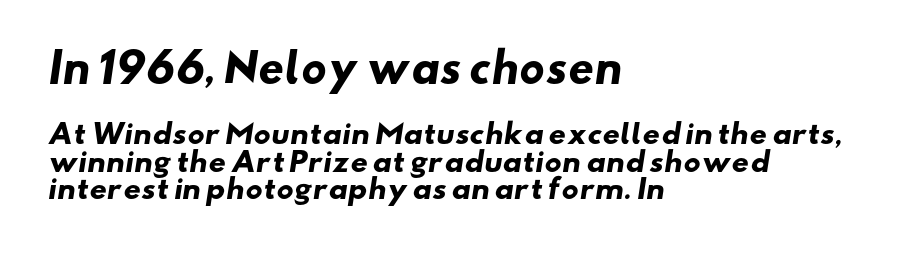
The area under the type is left untouched. A typesetter would call this proportional, since set widths differ per character. The strokes are fattened all the way to bold. Observe the absence of serifs on each vertical stroke in this sample.
